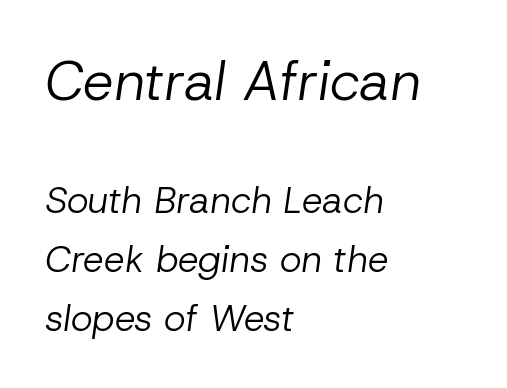
Q: Is the text bold? A: No.
Q: Is the text italic (slanted)? A: Yes, it leans right by about 8 degrees.
Q: Is the text underlined? A: No.
Q: How is the paragraph aligned? A: Left-aligned.
Q: Is the spacing between letters normal or unusually wide? A: Normal.
Q: Is the spacing between lines tight, normal or loose? A: Normal.
Q: Which block of text is set in a larger size, the first (top) or the second (bottom)? A: The first (top) one.
Q: Width (condensed, normal, or wide)? A: Normal.
Q: Stroke contrast? A: Low.
Q: x-height? A: Medium.
Q: Monospaced? A: No.
